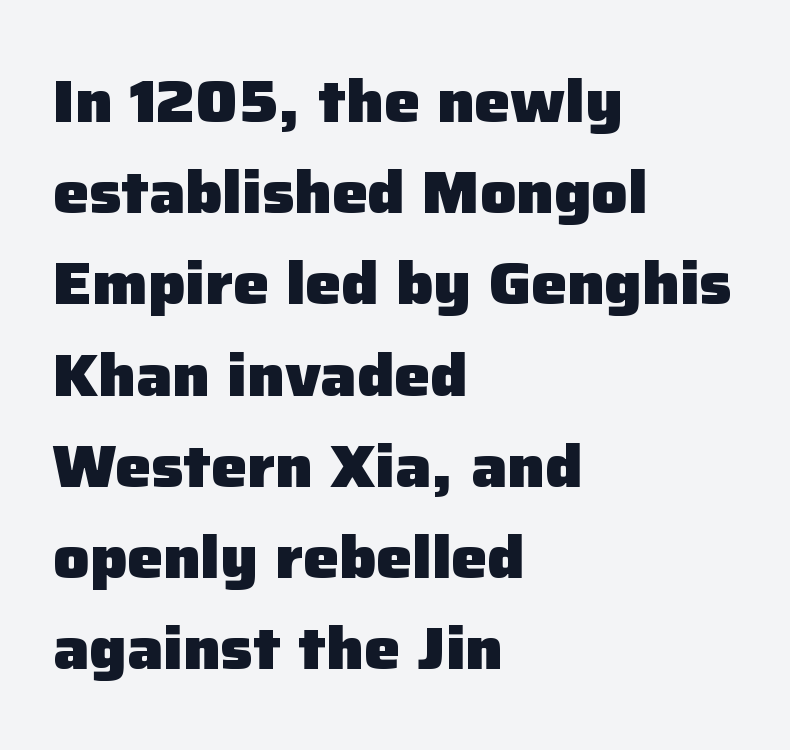
The image shows 60 px heavy sans-serif type, upright; set left-aligned, normal line spacing (1.52x), normal letter spacing, not underlined; low stroke contrast and a medium x-height.
